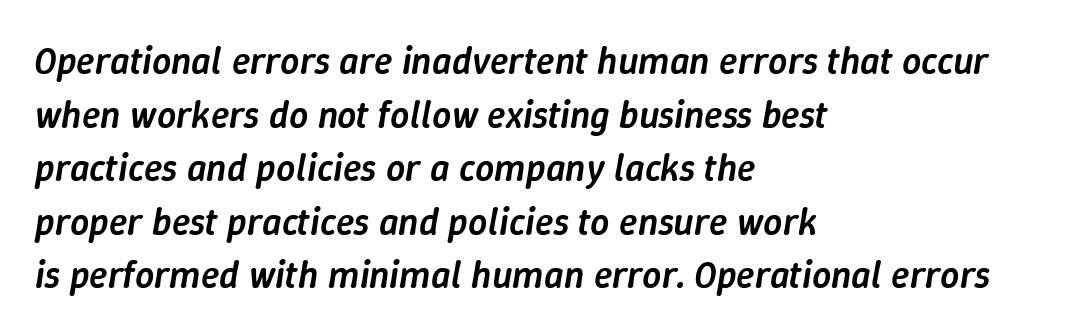
Compared with an ordinary text face, these strokes are moderately heavier — a semibold. Posture: slanted. Leading: standard. Leftover space on each line is placed entirely after the last word. Here the designer chose a conventional face with non-uniform glyph widths.
